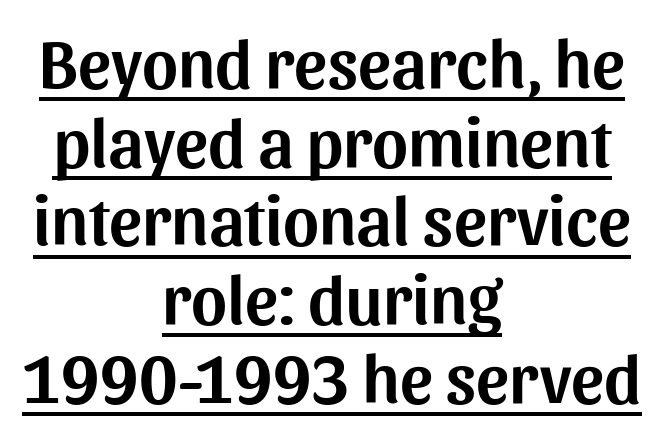
{"serif": "no", "italic": "no", "width": "normal", "stroke_contrast": "medium", "x_height": "medium", "monospaced": "no", "underline": "yes", "align": "center", "line_spacing": "tight", "line_spacing_ratio": 1.14, "letter_spacing": "normal", "letter_spacing_em": 0.0, "glyph_px": 69}
